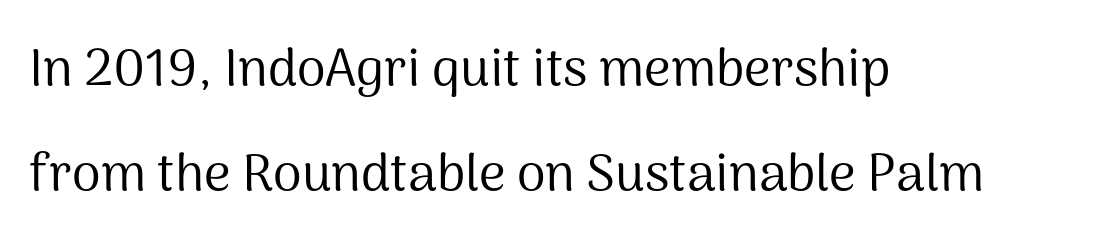
The image shows 52 px regular-weight sans-serif type, upright; set left-aligned, loose line spacing (2.02x), normal letter spacing, not underlined; medium stroke contrast and a medium x-height.
